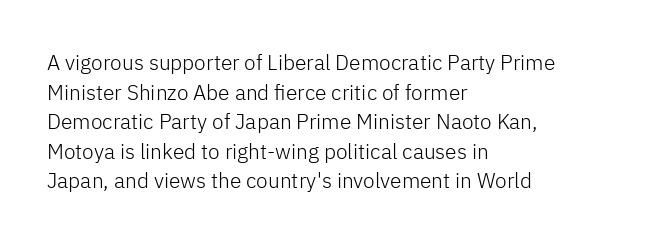
The image shows 21 px text type, upright; set left-aligned, normal line spacing (1.41x), normal letter spacing, not underlined.
